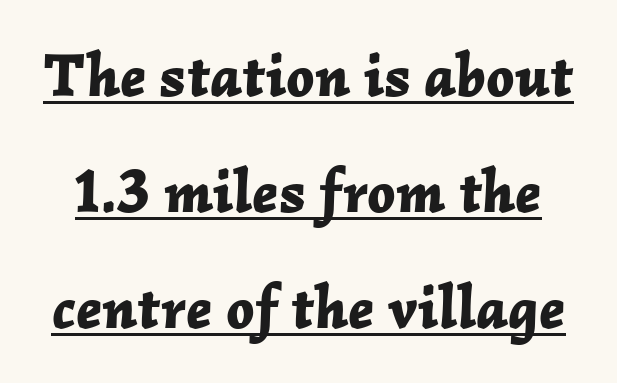
Q: Is the text bold? A: Yes.
Q: Is the text italic (slanted)? A: Yes, it leans right by about 2 degrees.
Q: Is the text underlined? A: Yes.
Q: Is the spacing between letters normal or unusually wide? A: Normal.
Q: Is the spacing between lines tight, normal or loose? A: Loose.
Q: Width (condensed, normal, or wide)? A: Normal.
Q: Stroke contrast? A: Low.
Q: x-height? A: Medium.
Q: Monospaced? A: No.
